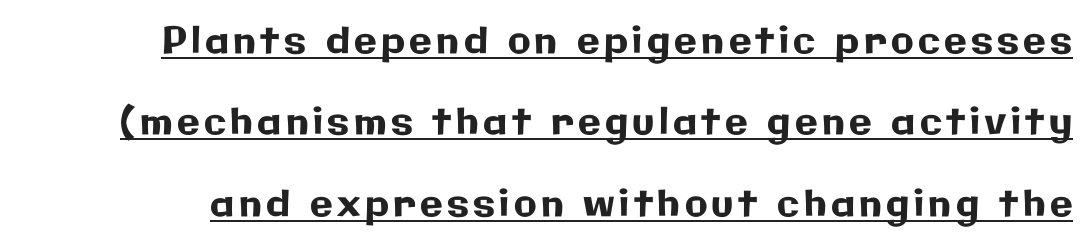
Q: Is the text italic (slanted)? A: No, it is upright.
Q: Is the typeface a serif or a sans-serif typeface? A: Sans-serif.
Q: Is the text underlined? A: Yes.
Q: Is the spacing between lines tight, normal or loose? A: Loose.
Q: Width (condensed, normal, or wide)? A: Normal.
Q: Stroke contrast? A: Low.
Q: x-height? A: Medium.
Q: Monospaced? A: No.
